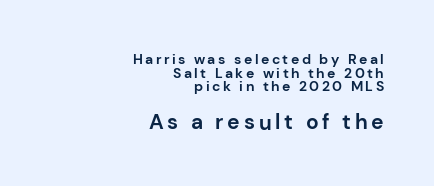
{"italic": "no", "bold": "yes", "underline": "no", "align": "right", "line_spacing": "tight", "line_spacing_ratio": 0.97, "larger_block": "second", "size_ratio": 1.5, "glyph_px": 21}
